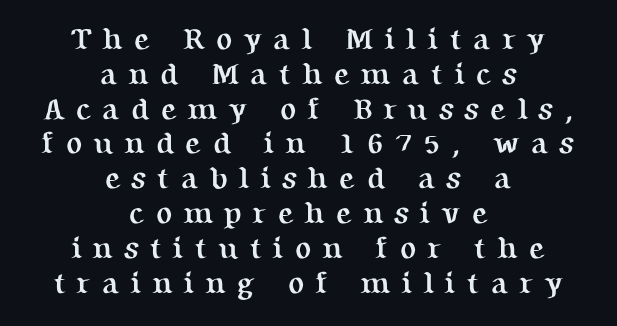
Q: Is the text bold? A: Yes.
Q: Is the text italic (slanted)? A: No, it is upright.
Q: Is the typeface a serif or a sans-serif typeface? A: Serif.
Q: Is the text underlined? A: No.
Q: How is the paragraph aligned? A: Centered.
Q: Is the spacing between letters normal or unusually wide? A: Unusually wide.
Q: Width (condensed, normal, or wide)? A: Normal.
Q: Stroke contrast? A: Medium.
Q: x-height? A: Medium.
Q: Monospaced? A: No.
